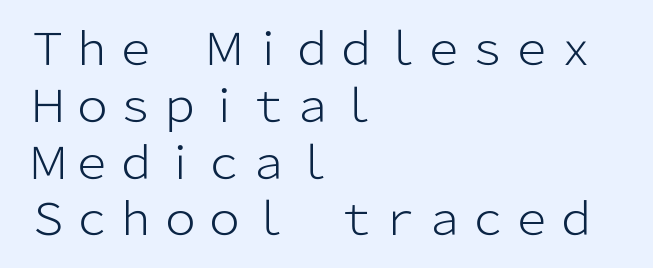
Q: Is the text bold? A: No.
Q: Is the text italic (slanted)? A: No, it is upright.
Q: Is the typeface a serif or a sans-serif typeface? A: Sans-serif.
Q: Is the text underlined? A: No.
Q: How is the paragraph aligned? A: Left-aligned.
Q: Is the spacing between letters normal or unusually wide? A: Normal.
Q: Is the spacing between lines tight, normal or loose? A: Normal.
Q: Width (condensed, normal, or wide)? A: Normal.
Q: Stroke contrast? A: Low.
Q: x-height? A: Medium.
Q: Monospaced? A: No.
